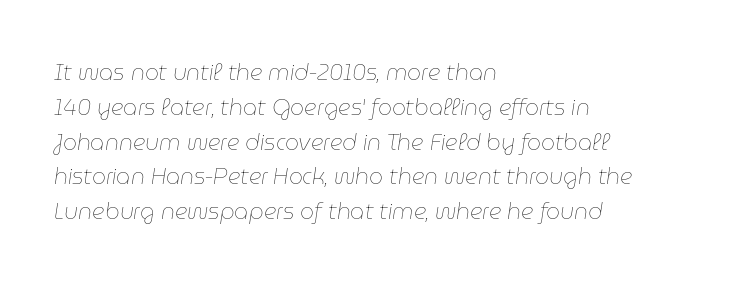
{"italic": "yes", "lean": "right", "slant_degrees": 9, "bold": "no", "underline": "no", "align": "left", "line_spacing": "normal", "line_spacing_ratio": 1.58, "letter_spacing": "normal", "letter_spacing_em": 0.0, "glyph_px": 22}
